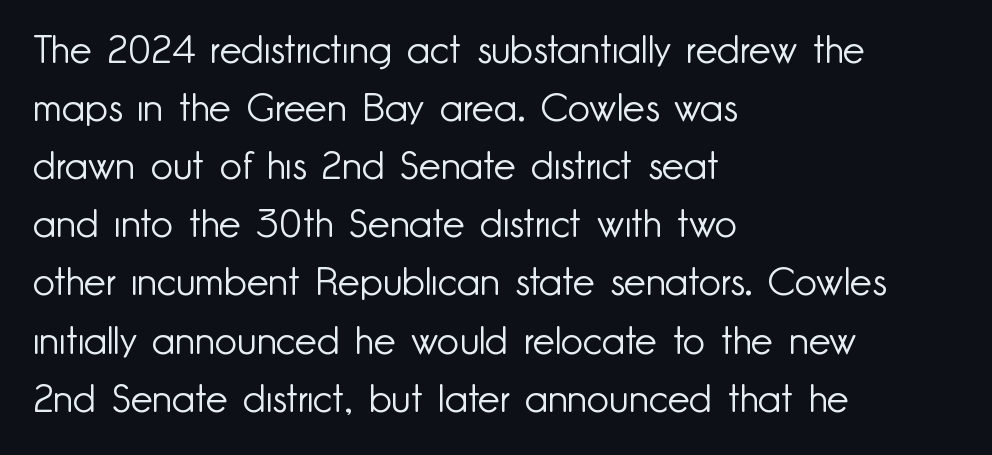
Q: Is the text bold? A: No.
Q: Is the text italic (slanted)? A: No, it is upright.
Q: Is the typeface a serif or a sans-serif typeface? A: Sans-serif.
Q: Is the text underlined? A: No.
Q: How is the paragraph aligned? A: Left-aligned.
Q: Is the spacing between letters normal or unusually wide? A: Normal.
Q: Is the spacing between lines tight, normal or loose? A: Normal.
Q: Width (condensed, normal, or wide)? A: Normal.
Q: Stroke contrast? A: Low.
Q: x-height? A: Small.
Q: Monospaced? A: No.
